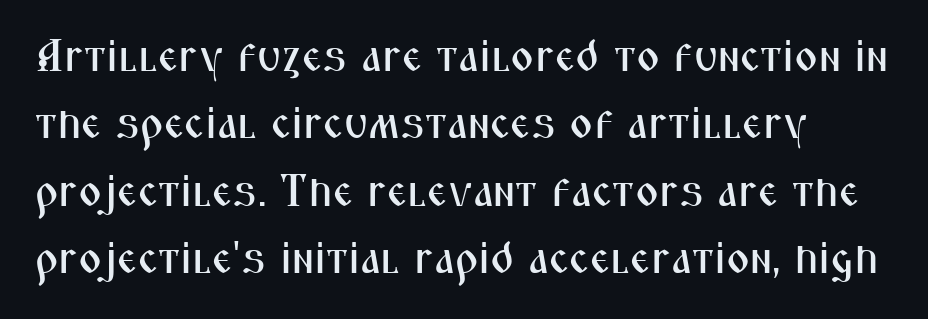
{"serif": "no", "italic": "no", "width": "condensed", "stroke_contrast": "medium", "x_height": "medium", "monospaced": "no", "underline": "no", "line_spacing": "normal", "line_spacing_ratio": 1.5, "letter_spacing": "normal", "letter_spacing_em": 0.0, "glyph_px": 45}
